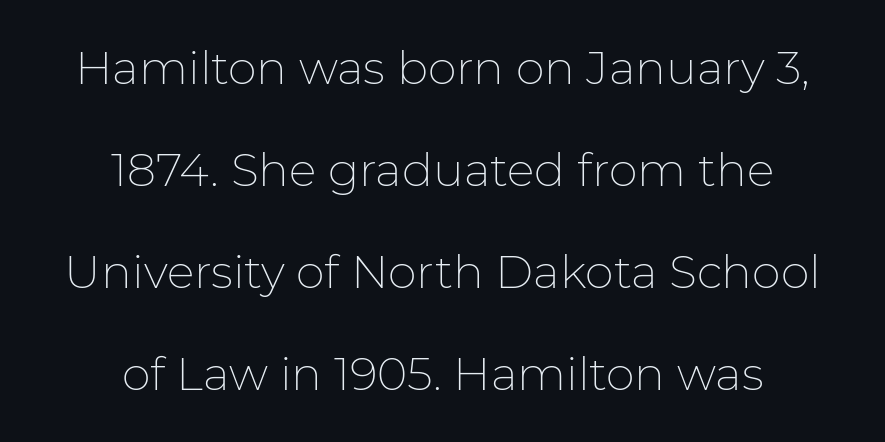
Q: Is the text bold? A: No.
Q: Is the text italic (slanted)? A: No, it is upright.
Q: Is the typeface a serif or a sans-serif typeface? A: Sans-serif.
Q: Is the text underlined? A: No.
Q: How is the paragraph aligned? A: Centered.
Q: Is the spacing between letters normal or unusually wide? A: Normal.
Q: Is the spacing between lines tight, normal or loose? A: Loose.
Q: Width (condensed, normal, or wide)? A: Normal.
Q: Stroke contrast? A: Low.
Q: x-height? A: Medium.
Q: Monospaced? A: No.
